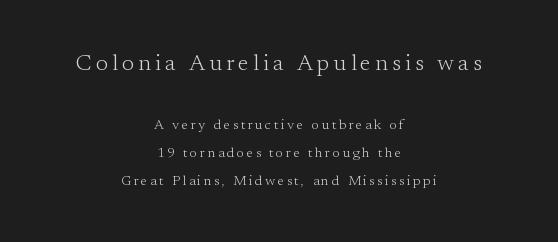
The lettering holds an erect, upright posture throughout. The strip under each line holds only bare page. Is the stroke heavy? The answer is a plain regular-or-lighter. If you squint, the top block still reads clearly — it's the larger of the two. Leftover space on each line is divided equally before and after the words. The line-height multiplier appears high, well above default.
